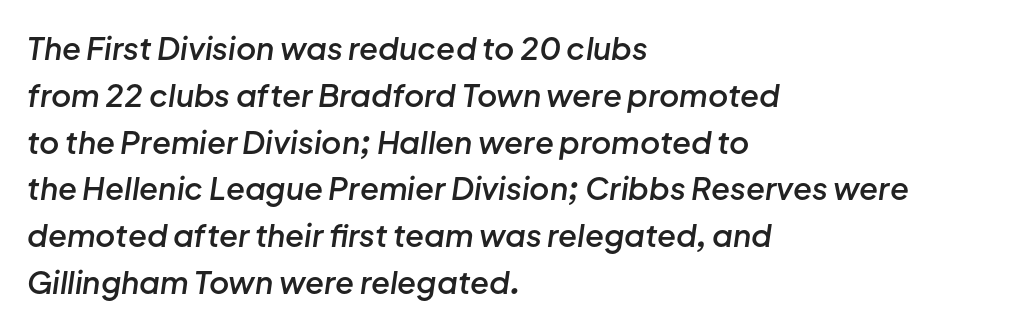
{"italic": "yes", "lean": "right", "slant_degrees": 8, "bold": "semi", "weight": "semibold", "width": "normal", "stroke_contrast": "low", "x_height": "medium", "monospaced": "no", "underline": "no", "align": "left", "line_spacing": "normal", "line_spacing_ratio": 1.51, "letter_spacing": "normal", "letter_spacing_em": 0.0, "glyph_px": 31}
